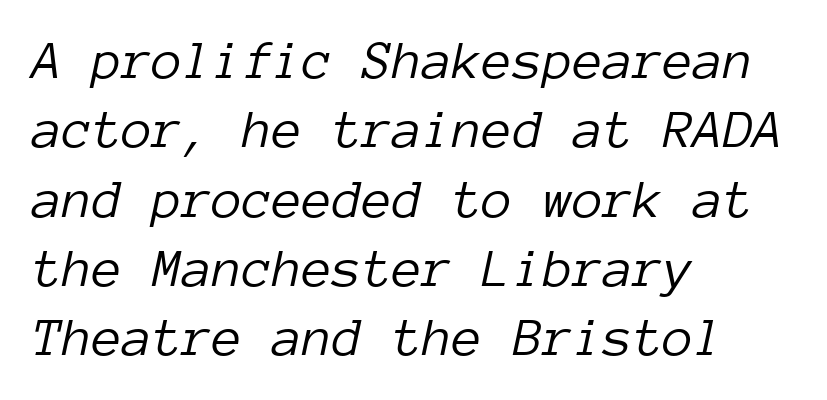
{"italic": "yes", "lean": "right", "slant_degrees": 12, "bold": "no", "weight": "light", "width": "normal", "stroke_contrast": "low", "x_height": "medium", "monospaced": "yes", "underline": "no", "align": "left", "line_spacing": "normal", "line_spacing_ratio": 1.26, "letter_spacing": "normal", "letter_spacing_em": 0.0, "glyph_px": 55}
